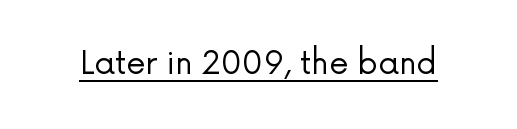
The image shows 31 px regular-weight sans-serif type, upright; set normal letter spacing, underlined; low stroke contrast and a medium x-height.
